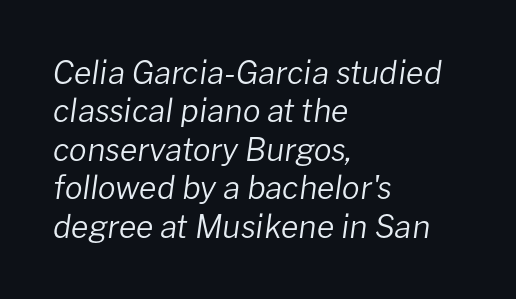
Q: Is the text bold? A: No.
Q: Is the text italic (slanted)? A: Yes, it leans right by about 8 degrees.
Q: Is the text underlined? A: No.
Q: How is the paragraph aligned? A: Left-aligned.
Q: Is the spacing between letters normal or unusually wide? A: Normal.
Q: Width (condensed, normal, or wide)? A: Normal.
Q: Stroke contrast? A: Low.
Q: x-height? A: Medium.
Q: Monospaced? A: No.
